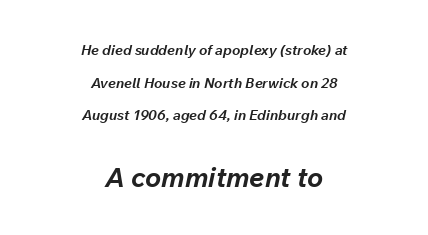
The font's italic variant was chosen for this text. Has an underline been added? It has not. Visually the block forms a symmetrical silhouette, jagged on both flanks. The gaps between neighbouring characters are ordinary and unremarkable. Does the weight exceed regular? Yes, all the way to bold. The block of text is sparse from top to bottom, with ample space between rows.
